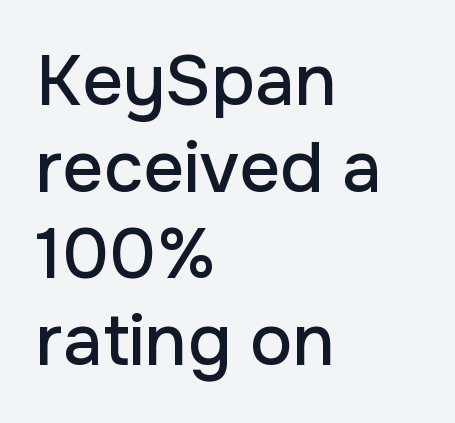
Casual observation: everything's shoved over to the left. Underline: absent. Note the varied advance widths — an 'i' is clearly narrower than an 'm'. Ascenders rise straight up at ninety degrees. Inter-character spacing is left at the font's built-in metrics.
